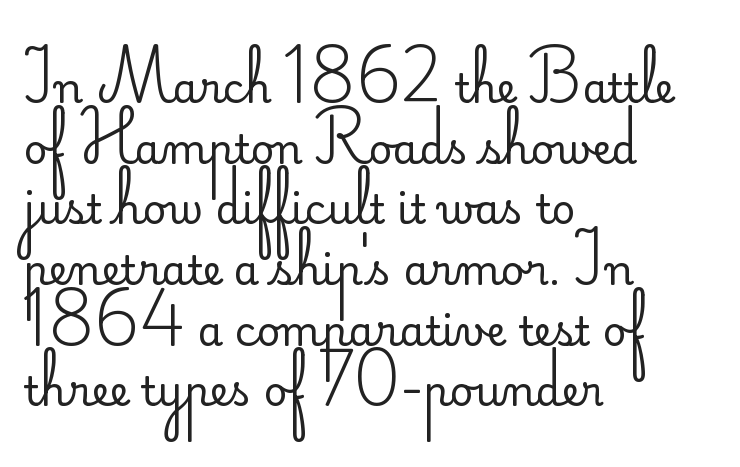
The image shows 41 px regular-weight sans-serif type, upright; set left-aligned, normal line spacing (1.48x), normal letter spacing, not underlined; low stroke contrast and a small x-height.
